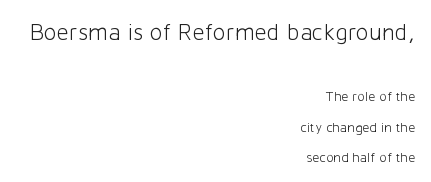
Q: Is the text bold? A: No.
Q: Is the text italic (slanted)? A: No, it is upright.
Q: Is the text underlined? A: No.
Q: How is the paragraph aligned? A: Right-aligned.
Q: Is the spacing between letters normal or unusually wide? A: Normal.
Q: Is the spacing between lines tight, normal or loose? A: Loose.
Q: Which block of text is set in a larger size, the first (top) or the second (bottom)? A: The first (top) one.
